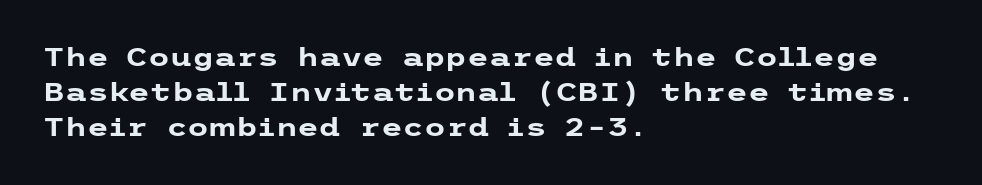
{"italic": "no", "bold": "yes", "underline": "no", "align": "left", "line_spacing": "normal", "line_spacing_ratio": 1.4, "letter_spacing": "normal", "letter_spacing_em": 0.0, "glyph_px": 25}
